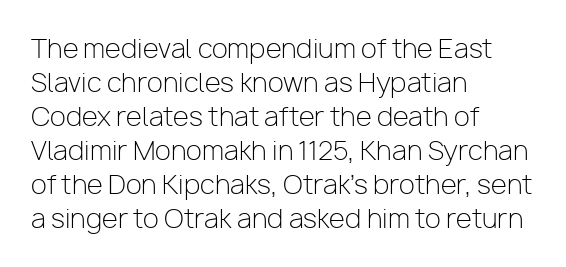
{"italic": "no", "bold": "no", "underline": "no", "align": "left", "line_spacing": "normal", "line_spacing_ratio": 1.31, "letter_spacing": "normal", "letter_spacing_em": 0.0, "glyph_px": 26}
